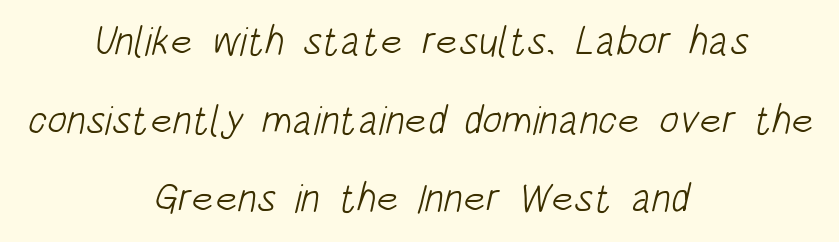
The image shows 41 px light, condensed sans-serif type; set centered, loose line spacing (1.92x), normal letter spacing, not underlined; low stroke contrast and a large x-height.
